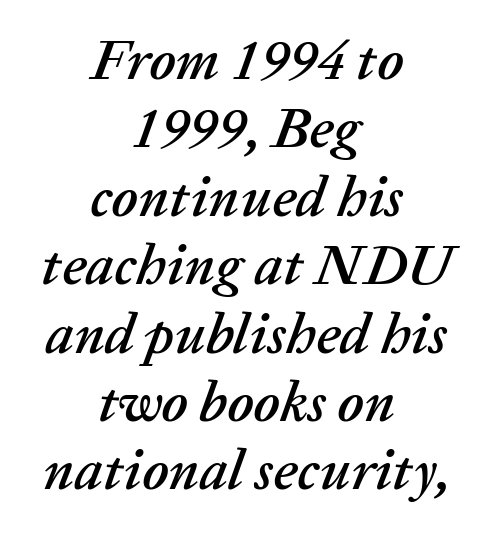
Q: Is the text italic (slanted)? A: Yes, it leans right by about 20 degrees.
Q: Is the text underlined? A: No.
Q: How is the paragraph aligned? A: Centered.
Q: Is the spacing between letters normal or unusually wide? A: Normal.
Q: Width (condensed, normal, or wide)? A: Normal.
Q: Stroke contrast? A: Low.
Q: x-height? A: Medium.
Q: Monospaced? A: No.
